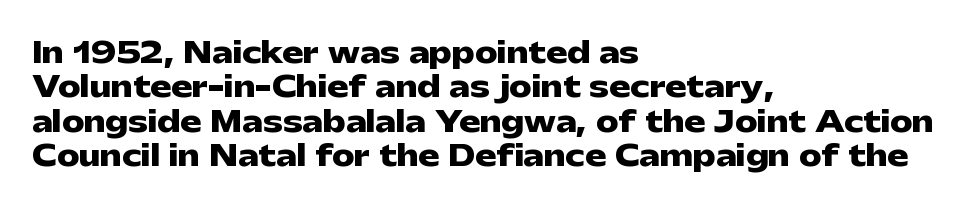
The image shows 28 px heavy, wide sans-serif type, upright; set left-aligned, line spacing 1.23x, normal letter spacing, not underlined; low stroke contrast and a medium x-height.
